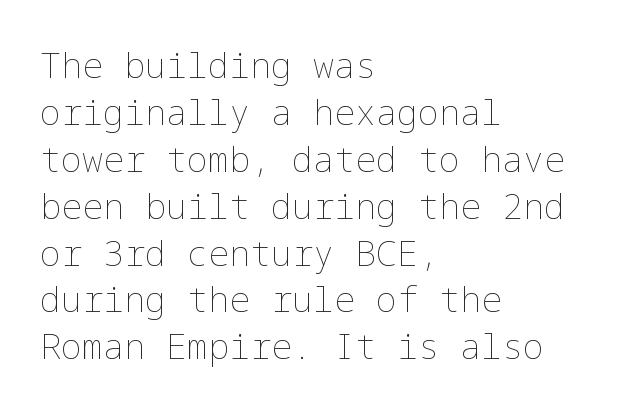
Q: Is the text bold? A: No.
Q: Is the text italic (slanted)? A: No, it is upright.
Q: Is the text underlined? A: No.
Q: How is the paragraph aligned? A: Left-aligned.
Q: Is the spacing between letters normal or unusually wide? A: Normal.
Q: Is the spacing between lines tight, normal or loose? A: Normal.
Q: Width (condensed, normal, or wide)? A: Normal.
Q: Stroke contrast? A: Low.
Q: x-height? A: Medium.
